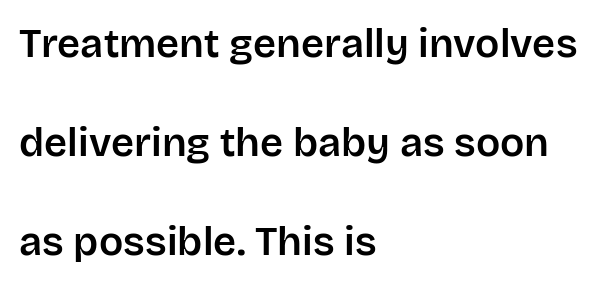
The image shows 40 px sans-serif type, upright; set left-aligned, loose line spacing (2.48x), normal letter spacing, not underlined; low stroke contrast and a large x-height.
